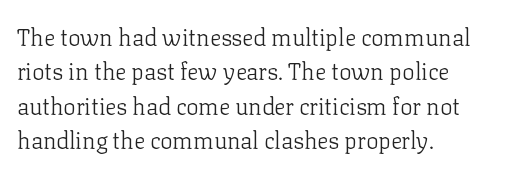
Q: Is the text bold? A: No.
Q: Is the text italic (slanted)? A: No, it is upright.
Q: Is the text underlined? A: No.
Q: How is the paragraph aligned? A: Left-aligned.
Q: Is the spacing between letters normal or unusually wide? A: Normal.
Q: Is the spacing between lines tight, normal or loose? A: Normal.
